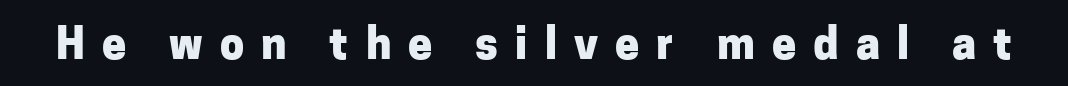
{"serif": "no", "italic": "no", "bold": "yes", "weight": "heavy", "width": "normal", "stroke_contrast": "low", "x_height": "medium", "monospaced": "no", "underline": "no", "letter_spacing": "wide", "letter_spacing_em": 0.4, "glyph_px": 43}
